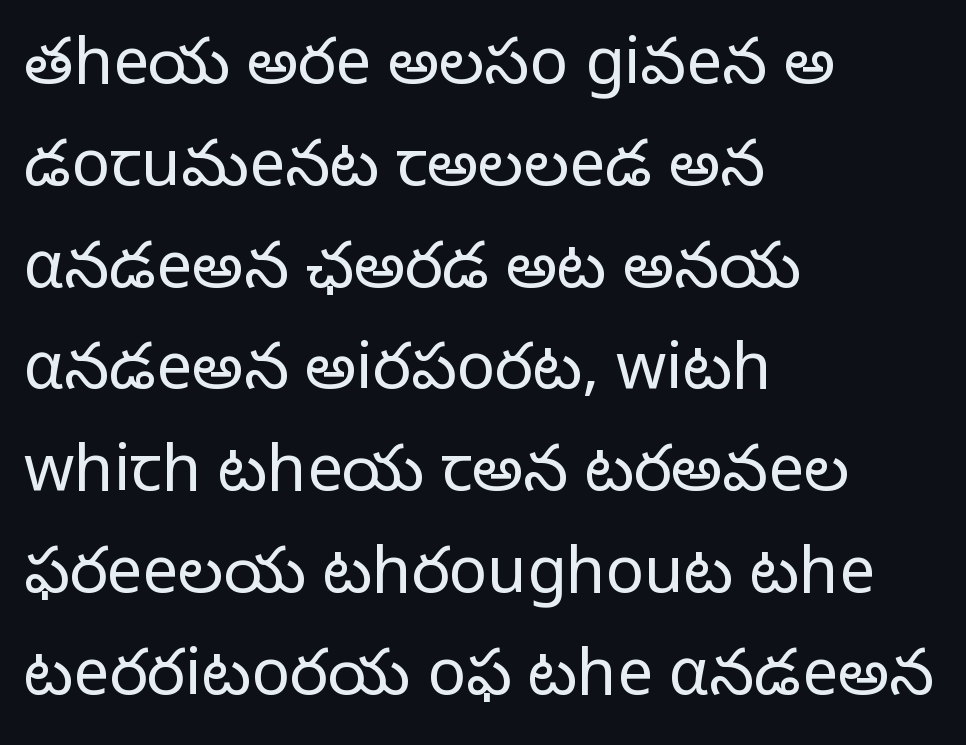
The area under the type is left untouched. Quick note: interline space is typical. The typeface chosen for these lines omits serifs. The letters stand upright; this is a roman face. The paragraph shown leans on its left margin.
